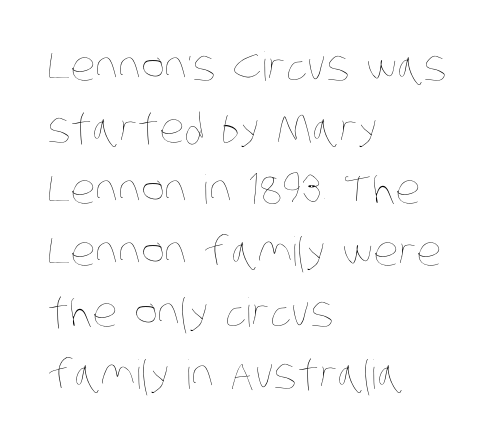
The image shows 40 px thin, condensed type; set left-aligned, normal line spacing (1.54x), normal letter spacing, not underlined; low stroke contrast and a large x-height.
